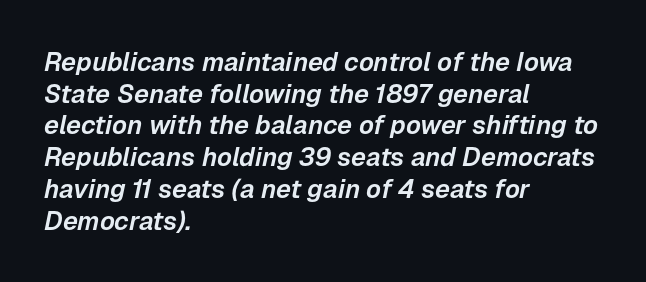
{"italic": "yes", "lean": "right", "slant_degrees": 12, "underline": "no", "align": "left", "line_spacing_ratio": 1.22, "letter_spacing": "normal", "letter_spacing_em": 0.0, "glyph_px": 26}
